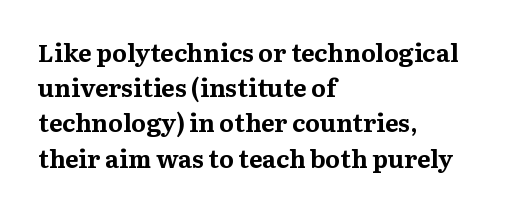
Here the glyphs are tracked normally, forming tight word shapes. Posture: upright roman. Plain, unruled lines of type. Leading matches the norm, producing a regular column.
